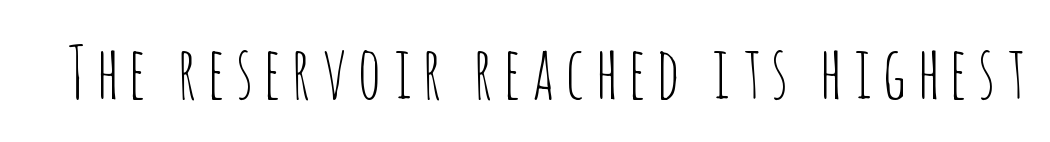
Think standard paragraph weight, or any step lighter than that. Rendered with straight, roman letterforms. Spacing verdict: proportional, widths tailored to each character. Examine the stroke ends and you'll find no serifs.
